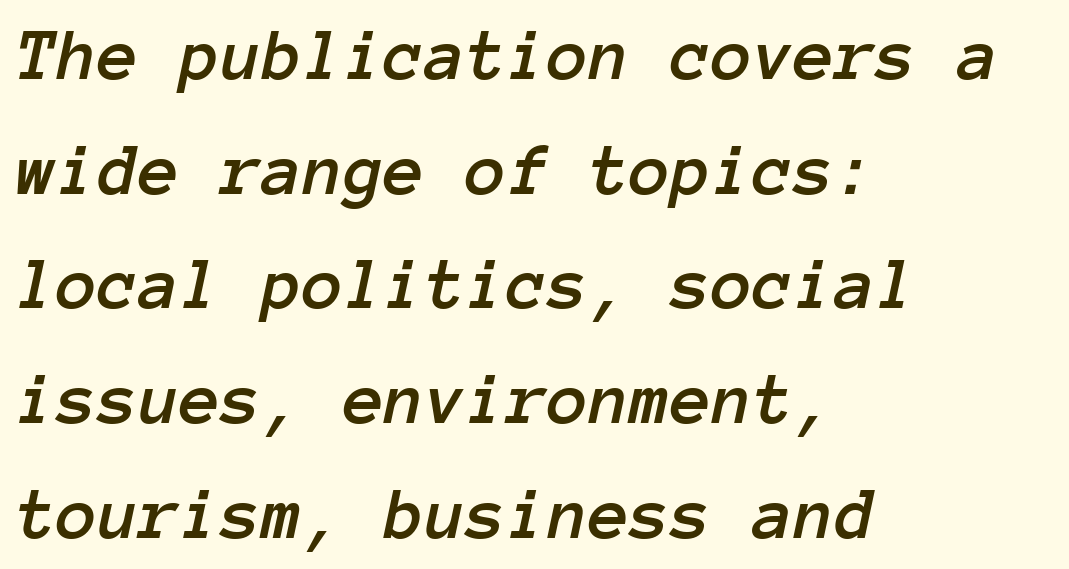
Q: Is the text italic (slanted)? A: Yes, it leans right by about 12 degrees.
Q: Is the text underlined? A: No.
Q: How is the paragraph aligned? A: Left-aligned.
Q: Is the spacing between letters normal or unusually wide? A: Normal.
Q: Is the spacing between lines tight, normal or loose? A: Normal.
Q: Width (condensed, normal, or wide)? A: Normal.
Q: Stroke contrast? A: Low.
Q: x-height? A: Medium.
Q: Monospaced? A: Yes.
